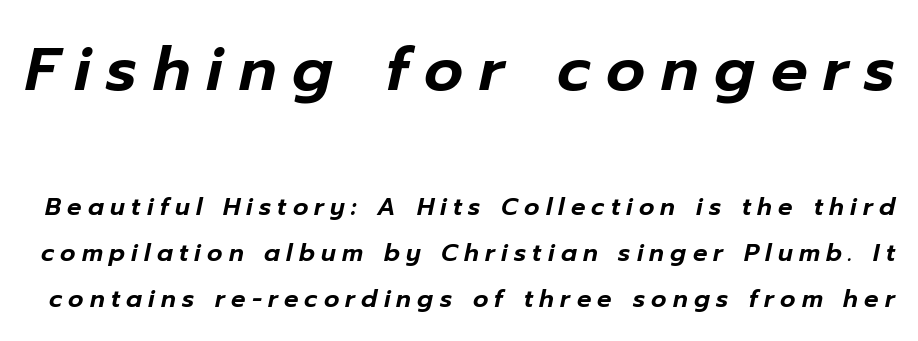
You could fit nearly another row in the gap between these rows. Every character sits at an angle, as italics do. Observe the wide spacing: letters keep a clear distance from each other. Type without underlining.
